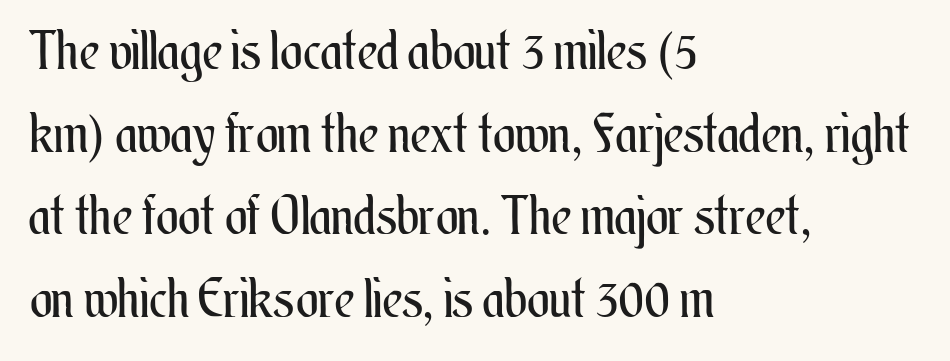
{"italic": "no", "bold": "no", "weight": "regular", "width": "condensed", "stroke_contrast": "medium", "x_height": "small", "monospaced": "no", "underline": "no", "align": "left", "line_spacing": "normal", "line_spacing_ratio": 1.56, "letter_spacing": "normal", "letter_spacing_em": 0.0, "glyph_px": 53}
